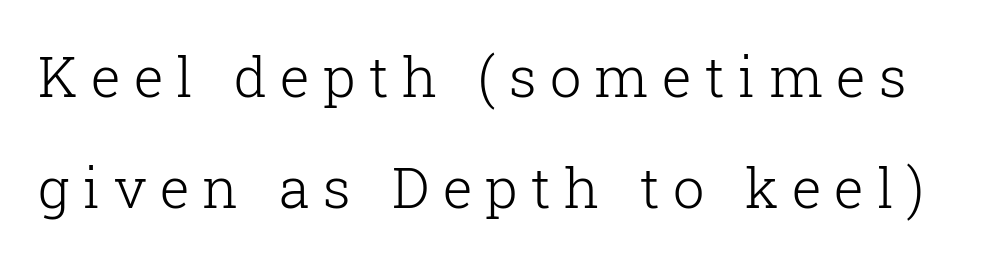
The image shows 56 px light serif type, upright; set loose line spacing (1.98x), unusually wide letter spacing (+0.24 em), not underlined; low stroke contrast and a medium x-height.
